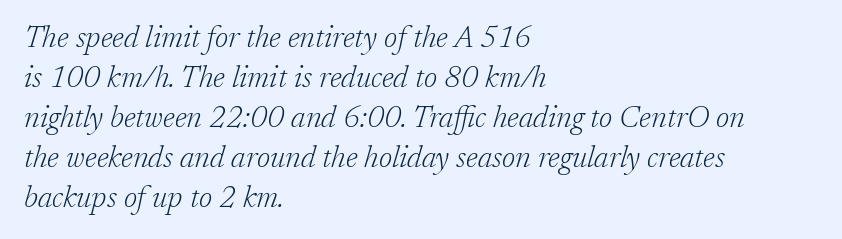
A serif font was chosen for this passage. Here the designer chose a conventional face with non-uniform glyph widths. No letter is thick-stroked: the sample isn't bold. Where is the straight margin? On the left. The face used here has a pronounced slope to its letters.
